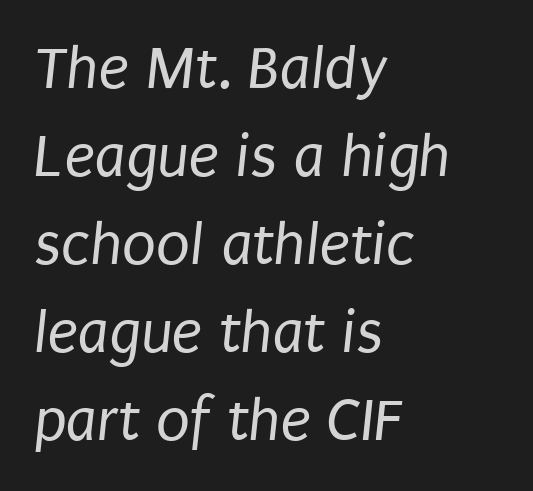
{"serif": "no", "bold": "no", "weight": "regular", "width": "condensed", "stroke_contrast": "low", "x_height": "large", "monospaced": "no", "underline": "no", "align": "left", "line_spacing": "normal", "line_spacing_ratio": 1.42, "letter_spacing": "normal", "letter_spacing_em": 0.0, "glyph_px": 62}
